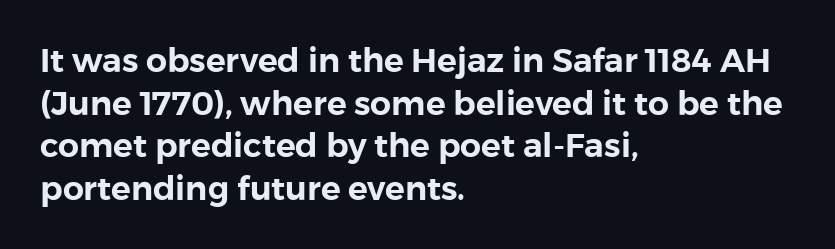
{"serif": "no", "italic": "no", "width": "normal", "x_height": "medium", "monospaced": "no", "underline": "no", "align": "left", "line_spacing": "normal", "line_spacing_ratio": 1.29, "letter_spacing": "normal", "letter_spacing_em": 0.0, "glyph_px": 33}
